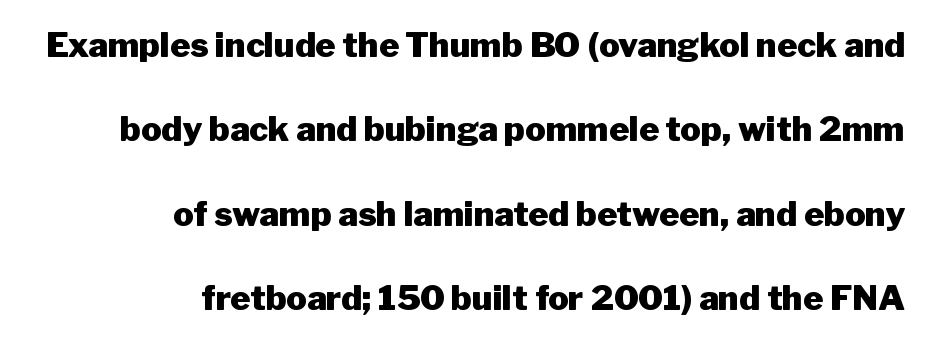
The image shows 34 px heavy sans-serif type, upright; set right-aligned, loose line spacing (2.48x), normal letter spacing, not underlined; low stroke contrast and a medium x-height.
